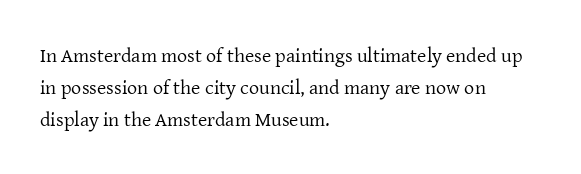
The image shows 20 px text type, upright; set left-aligned, normal line spacing (1.59x), normal letter spacing, not underlined.
